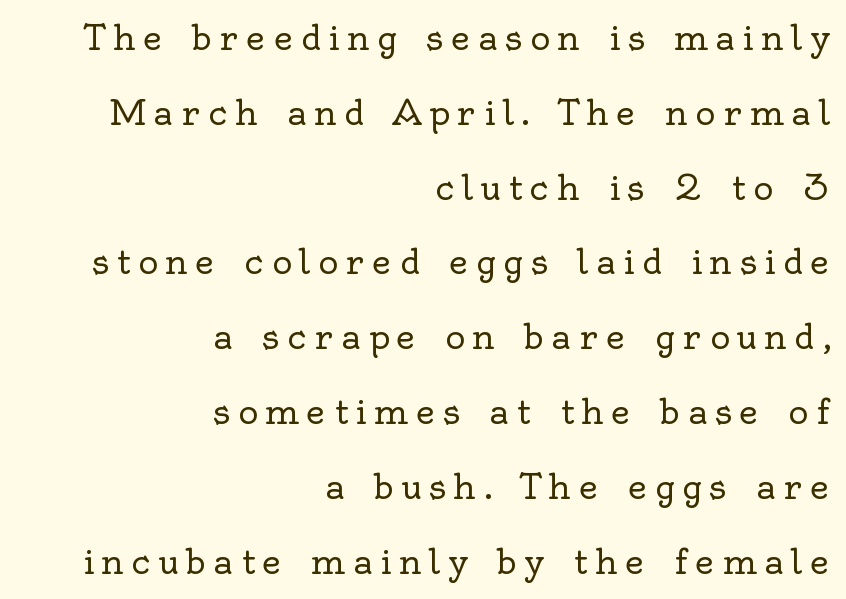
Q: Is the text bold? A: No.
Q: Is the text italic (slanted)? A: No, it is upright.
Q: Is the typeface a serif or a sans-serif typeface? A: Serif.
Q: Is the text underlined? A: No.
Q: How is the paragraph aligned? A: Right-aligned.
Q: Is the spacing between letters normal or unusually wide? A: Unusually wide.
Q: Is the spacing between lines tight, normal or loose? A: Loose.
Q: Width (condensed, normal, or wide)? A: Normal.
Q: x-height? A: Small.
Q: Monospaced? A: No.
